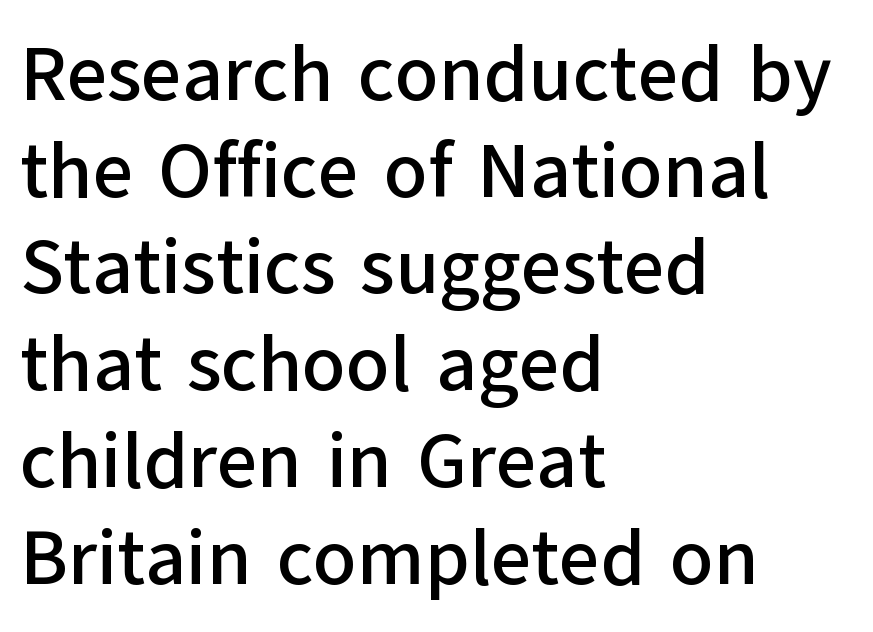
The image shows 78 px sans-serif type, upright; set left-aligned, line spacing 1.24x, normal letter spacing, not underlined; low stroke contrast and a medium x-height.
